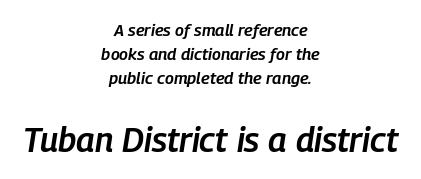
Does the copy run flush right? No — it is centered line by line. Quick note: underline off. The letterforms sit shoulder to shoulder at normal distance. Caption: semibold face, moderately heavy strokes. The rendering uses natural spacing where letterforms have individual widths.
